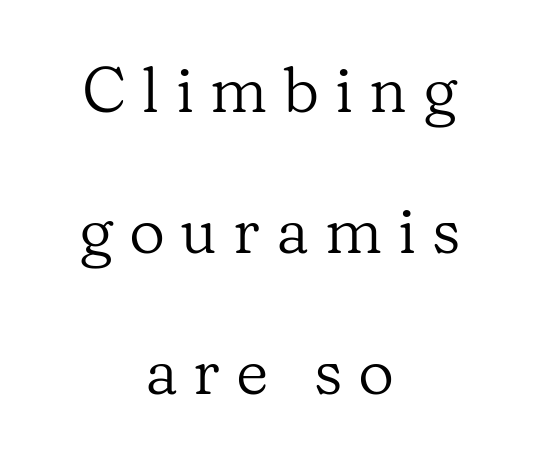
The image shows 63 px regular-weight serif type, upright; set centered, loose line spacing (2.24x), unusually wide letter spacing (+0.25 em), not underlined; low stroke contrast and a medium x-height.
